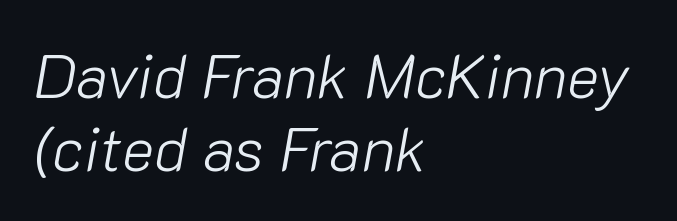
Q: Is the text bold? A: No.
Q: Is the text italic (slanted)? A: Yes, it leans right by about 10 degrees.
Q: Is the text underlined? A: No.
Q: How is the paragraph aligned? A: Left-aligned.
Q: Is the spacing between letters normal or unusually wide? A: Normal.
Q: Width (condensed, normal, or wide)? A: Normal.
Q: Stroke contrast? A: Low.
Q: x-height? A: Medium.
Q: Monospaced? A: No.
